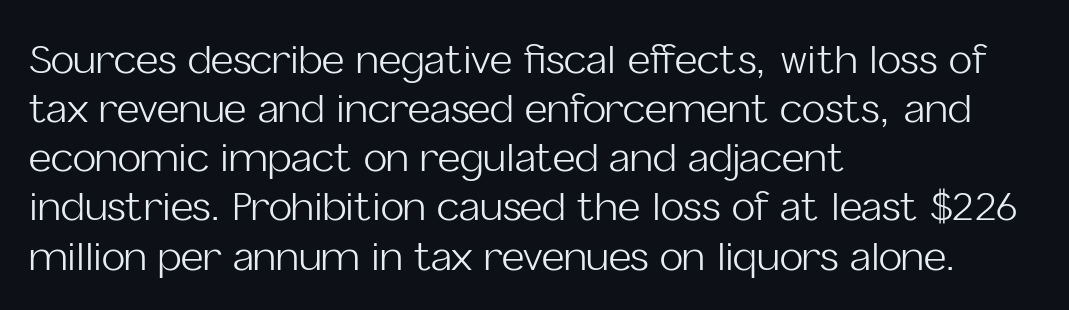
{"serif": "no", "italic": "no", "bold": "no", "weight": "light", "width": "normal", "stroke_contrast": "low", "x_height": "medium", "monospaced": "no", "underline": "no", "align": "left", "line_spacing": "normal", "line_spacing_ratio": 1.26, "letter_spacing": "normal", "letter_spacing_em": 0.0, "glyph_px": 39}
